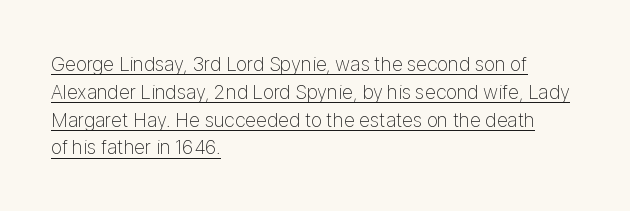
{"italic": "no", "bold": "no", "underline": "yes", "align": "left", "line_spacing": "normal", "line_spacing_ratio": 1.39, "letter_spacing": "normal", "letter_spacing_em": 0.0, "glyph_px": 20}
